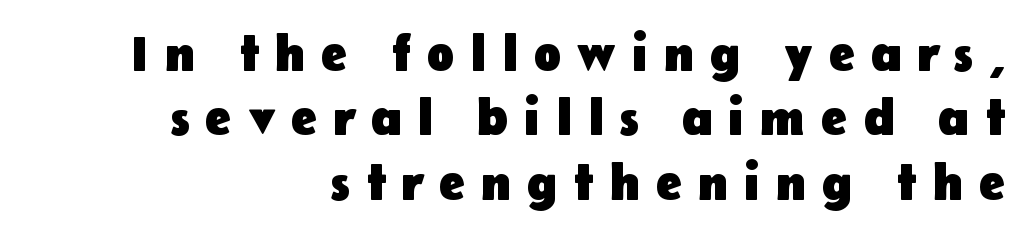
Q: Is the text bold? A: Yes.
Q: Is the text italic (slanted)? A: No, it is upright.
Q: Is the typeface a serif or a sans-serif typeface? A: Sans-serif.
Q: Is the text underlined? A: No.
Q: How is the paragraph aligned? A: Right-aligned.
Q: Is the spacing between letters normal or unusually wide? A: Unusually wide.
Q: Is the spacing between lines tight, normal or loose? A: Normal.
Q: Width (condensed, normal, or wide)? A: Normal.
Q: Stroke contrast? A: Low.
Q: x-height? A: Medium.
Q: Monospaced? A: No.
